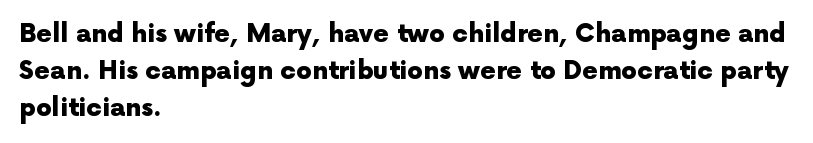
Horizontally, the lines are justified to the leading edge only. These words are printed bold, with thick strokes throughout. These lines sit exactly where default settings would place them. Every character sits straight up, as roman type does. Beneath every word, the page is bare.
